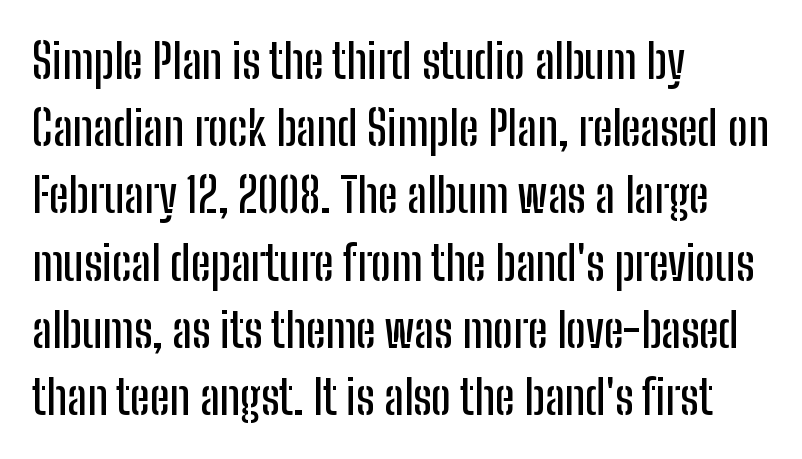
{"serif": "no", "italic": "no", "width": "condensed", "stroke_contrast": "low", "x_height": "medium", "monospaced": "no", "underline": "no", "align": "left", "line_spacing": "normal", "line_spacing_ratio": 1.43, "letter_spacing": "normal", "letter_spacing_em": 0.0, "glyph_px": 47}
